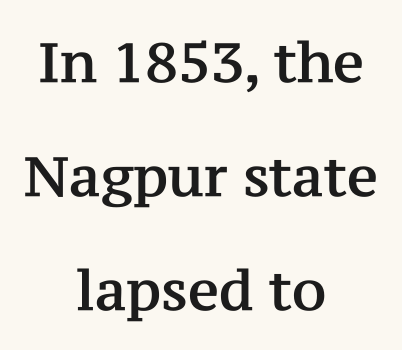
The image shows 55 px serif type, upright; set centered, loose line spacing (2.07x), normal letter spacing, not underlined; medium stroke contrast and a medium x-height.
